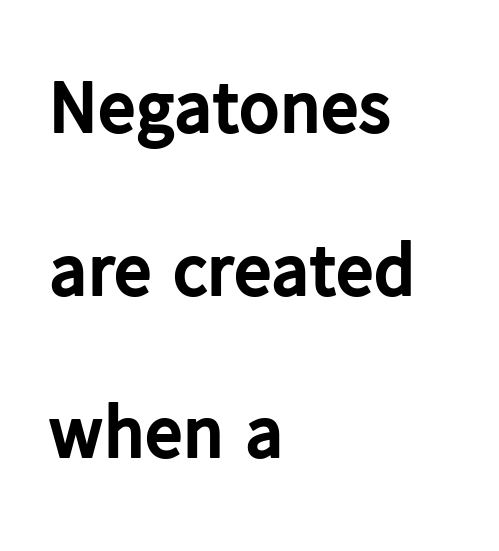
The rendering uses natural spacing where letterforms have individual widths. This block would shrink considerably if given ordinary leading; it's expanded now. The passage shown is emphatically bold. The compositor pushed each line to the left boundary. In terms of letterspacing, this is plain default setting.
